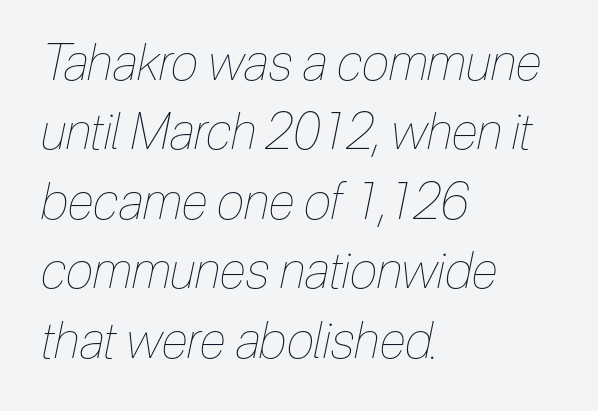
Q: Is the text bold? A: No.
Q: Is the text italic (slanted)? A: Yes, it leans right by about 12 degrees.
Q: Is the text underlined? A: No.
Q: How is the paragraph aligned? A: Left-aligned.
Q: Is the spacing between letters normal or unusually wide? A: Normal.
Q: Is the spacing between lines tight, normal or loose? A: Normal.
Q: Width (condensed, normal, or wide)? A: Condensed.
Q: Stroke contrast? A: Low.
Q: x-height? A: Medium.
Q: Monospaced? A: No.
